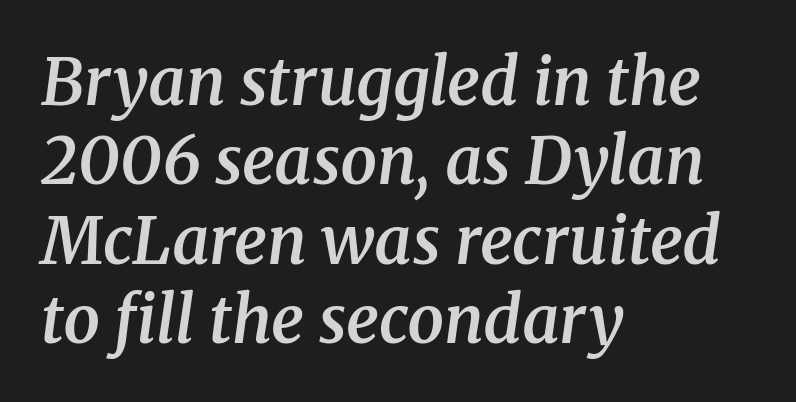
The image shows 65 px semibold serif type, italic (leaning right); set left-aligned, line spacing 1.22x, normal letter spacing, not underlined; medium stroke contrast and a medium x-height.
